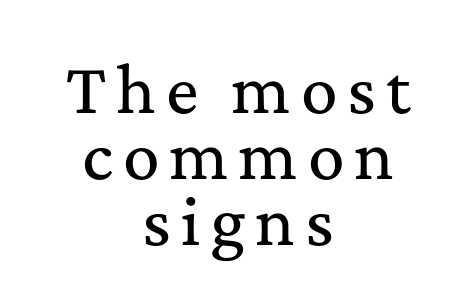
Q: Is the text italic (slanted)? A: No, it is upright.
Q: Is the typeface a serif or a sans-serif typeface? A: Serif.
Q: Is the text underlined? A: No.
Q: How is the paragraph aligned? A: Centered.
Q: Is the spacing between lines tight, normal or loose? A: Tight.
Q: Width (condensed, normal, or wide)? A: Normal.
Q: Stroke contrast? A: Medium.
Q: x-height? A: Medium.
Q: Monospaced? A: No.
